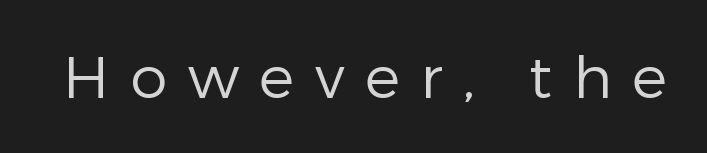
The image shows 59 px regular-weight sans-serif type, upright; set unusually wide letter spacing (+0.35 em), not underlined; low stroke contrast and a medium x-height.
